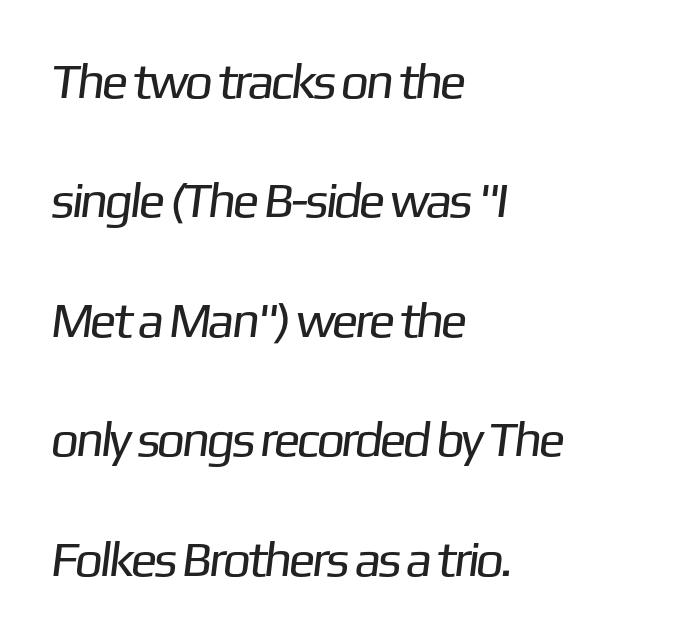
{"serif": "no", "bold": "no", "weight": "regular", "width": "normal", "stroke_contrast": "low", "x_height": "medium", "monospaced": "no", "underline": "no", "align": "left", "line_spacing": "loose", "line_spacing_ratio": 2.39, "letter_spacing": "normal", "letter_spacing_em": 0.0, "glyph_px": 50}
